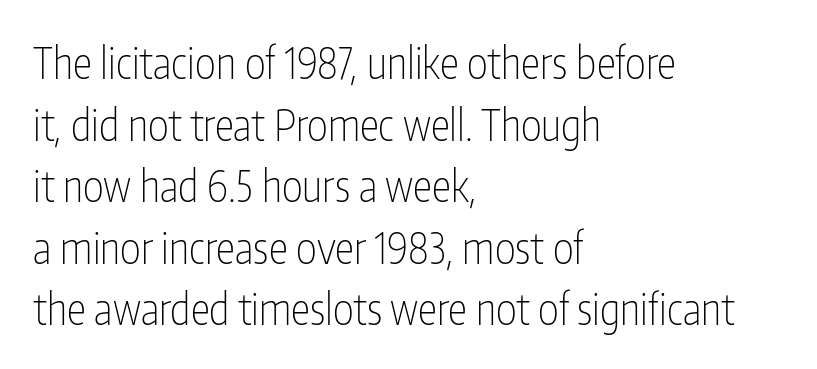
Q: Is the text bold? A: No.
Q: Is the text italic (slanted)? A: No, it is upright.
Q: Is the typeface a serif or a sans-serif typeface? A: Sans-serif.
Q: Is the text underlined? A: No.
Q: How is the paragraph aligned? A: Left-aligned.
Q: Is the spacing between letters normal or unusually wide? A: Normal.
Q: Is the spacing between lines tight, normal or loose? A: Normal.
Q: Width (condensed, normal, or wide)? A: Condensed.
Q: Stroke contrast? A: Low.
Q: x-height? A: Medium.
Q: Monospaced? A: No.
